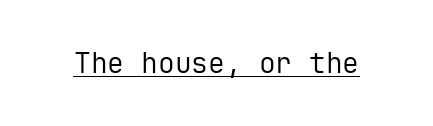
The image shows 28 px regular-weight sans-serif type, upright, monospaced; set normal letter spacing, underlined; low stroke contrast and a medium x-height.
